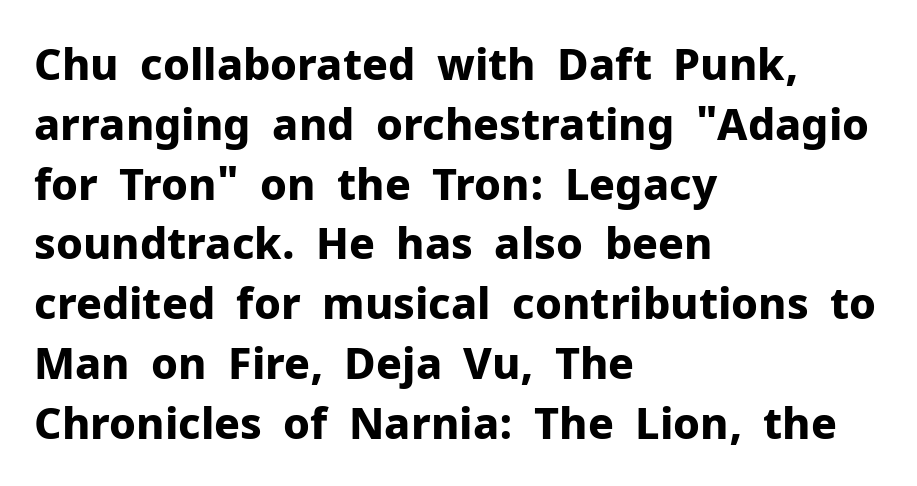
The image shows 43 px bold sans-serif type, upright; set left-aligned, normal line spacing (1.39x), normal letter spacing, not underlined; low stroke contrast and a medium x-height.
